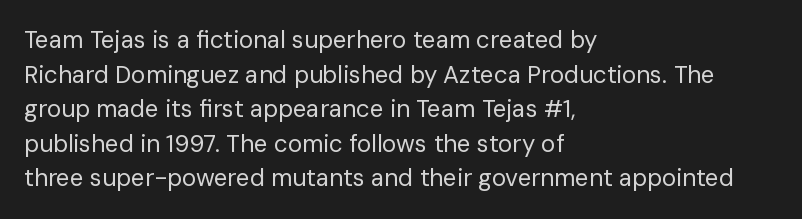
{"italic": "no", "bold": "no", "underline": "no", "align": "left", "line_spacing": "normal", "line_spacing_ratio": 1.44, "letter_spacing": "normal", "letter_spacing_em": 0.0, "glyph_px": 24}
